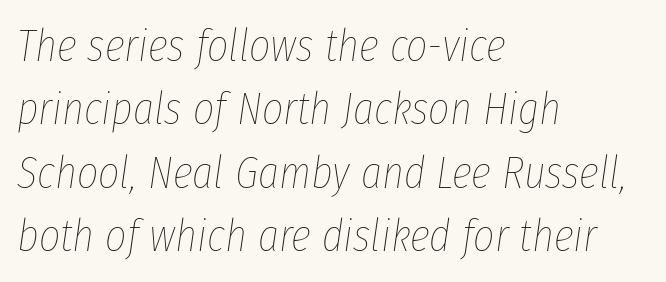
The image shows 46 px thin, condensed type, italic (leaning right); set left-aligned, normal line spacing (1.38x), normal letter spacing, not underlined; low stroke contrast and a medium x-height.
